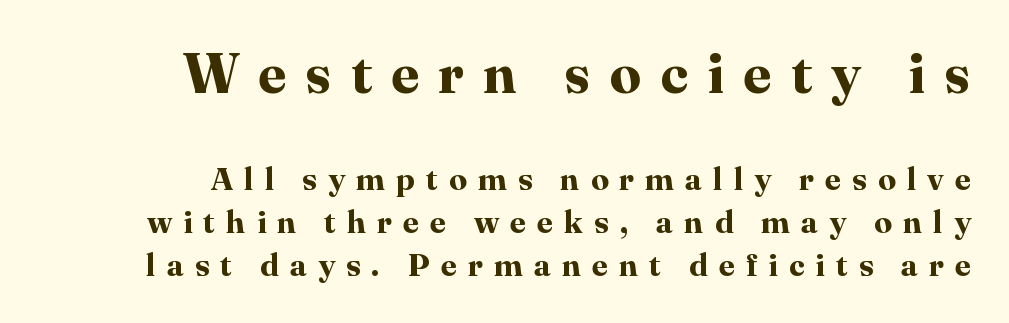
{"serif": "yes", "italic": "no", "bold": "yes", "weight": "bold", "width": "normal", "stroke_contrast": "high", "x_height": "medium", "monospaced": "no", "underline": "no", "align": "right", "line_spacing": "normal", "line_spacing_ratio": 1.34, "letter_spacing": "wide", "letter_spacing_em": 0.34, "larger_block": "first", "size_ratio": 1.75, "glyph_px": 56}
